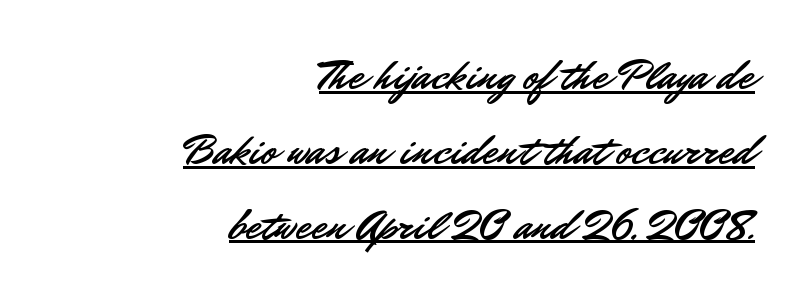
Q: Is the text italic (slanted)? A: Yes.
Q: Is the typeface a serif or a sans-serif typeface? A: Sans-serif.
Q: Is the text underlined? A: Yes.
Q: How is the paragraph aligned? A: Right-aligned.
Q: Is the spacing between letters normal or unusually wide? A: Normal.
Q: Is the spacing between lines tight, normal or loose? A: Normal.
Q: Width (condensed, normal, or wide)? A: Normal.
Q: Stroke contrast? A: Low.
Q: x-height? A: Small.
Q: Monospaced? A: No.
